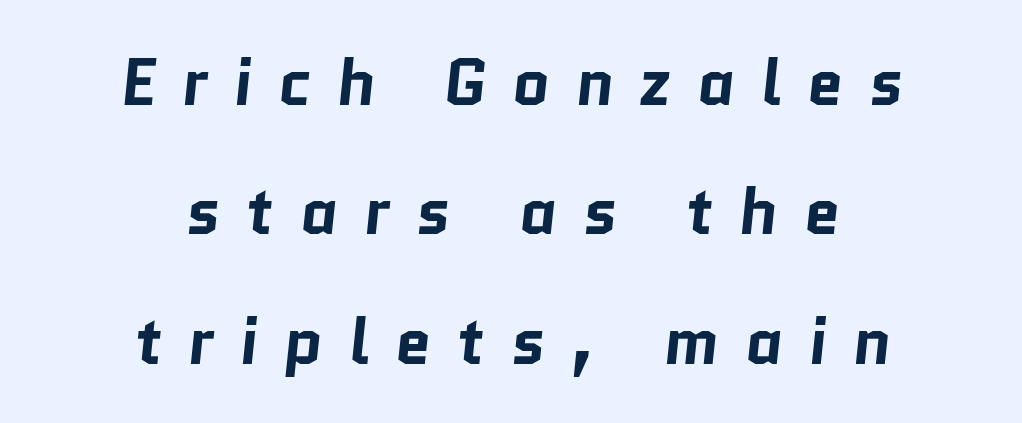
Spacing verdict: proportional, widths tailored to each character. Does the weight exceed regular? Yes, all the way to bold. Descender tails drop into unmarked territory. The line-height multiplier appears high, well above default.
